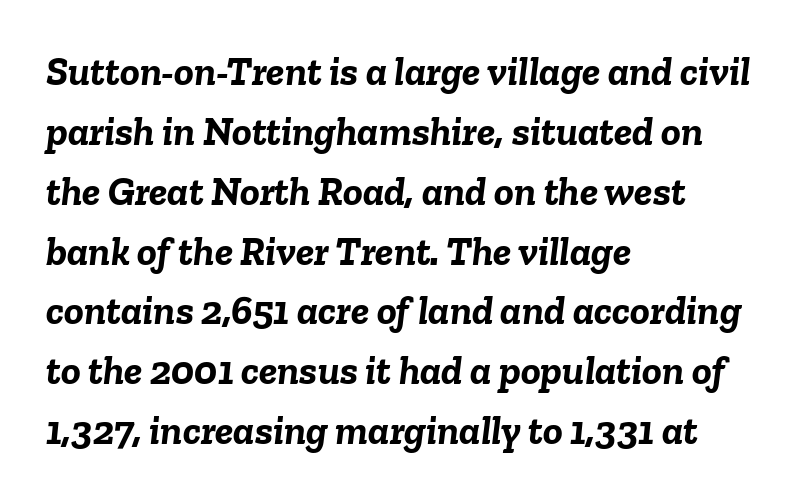
The image shows 41 px semibold type, italic (leaning right); set left-aligned, normal line spacing (1.46x), normal letter spacing, not underlined; low stroke contrast and a medium x-height.
